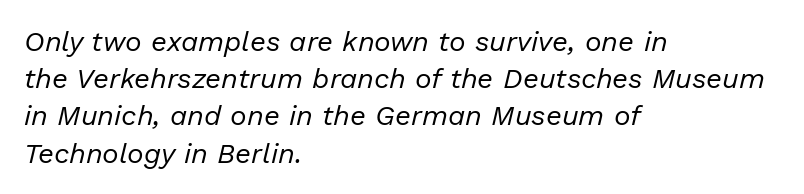
The image shows 28 px regular-weight type, italic (leaning right); set left-aligned, normal line spacing (1.33x), normal letter spacing, not underlined; low stroke contrast and a medium x-height.
